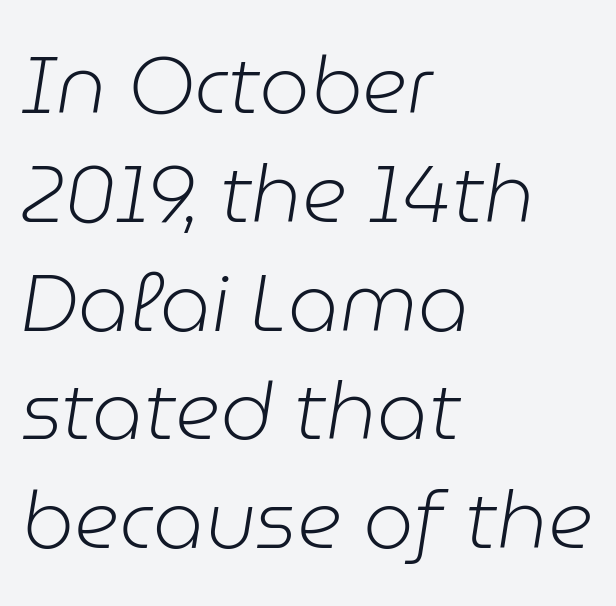
The image shows 80 px light type, italic (leaning right); set left-aligned, normal line spacing (1.36x), normal letter spacing, not underlined; low stroke contrast and a medium x-height.
